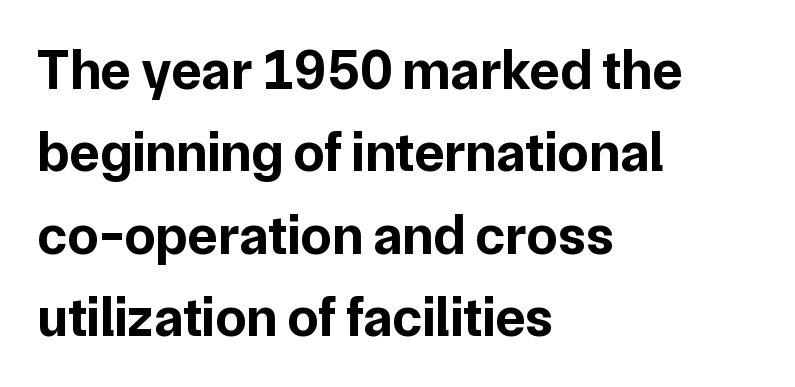
{"serif": "no", "italic": "no", "bold": "yes", "weight": "bold", "width": "normal", "stroke_contrast": "low", "x_height": "medium", "monospaced": "no", "underline": "no", "align": "left", "line_spacing": "normal", "line_spacing_ratio": 1.47, "letter_spacing": "normal", "letter_spacing_em": 0.0, "glyph_px": 56}
